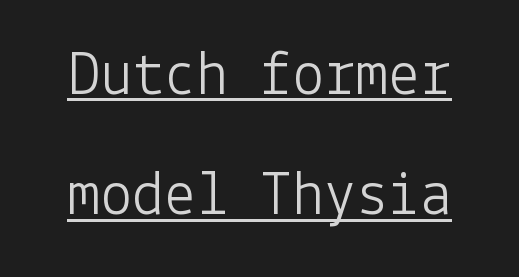
The image shows 64 px light sans-serif type, upright; set line spacing 1.88x, normal letter spacing, underlined; low stroke contrast and a medium x-height.
